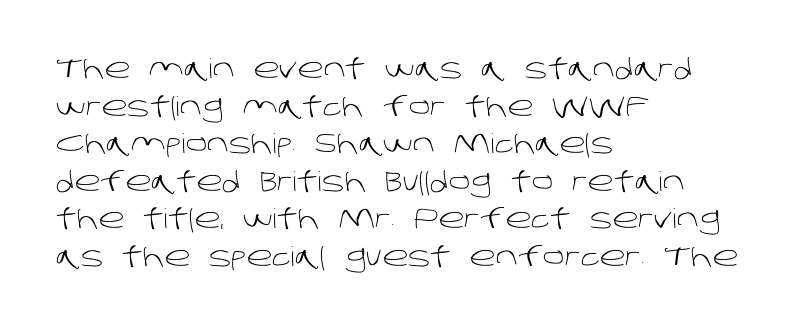
The passage shown has conventional tracking throughout. The lines are quadded left. Bare-footed words on every line. Is there much room between lines? A standard amount, neither cramped nor airy. Weight class: somewhere from thin through regular.
